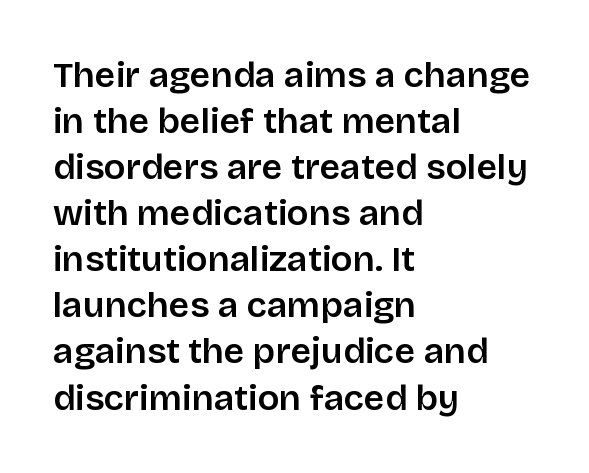
The image shows 36 px sans-serif type, upright; set left-aligned, normal line spacing (1.28x), normal letter spacing, not underlined; low stroke contrast and a large x-height.
